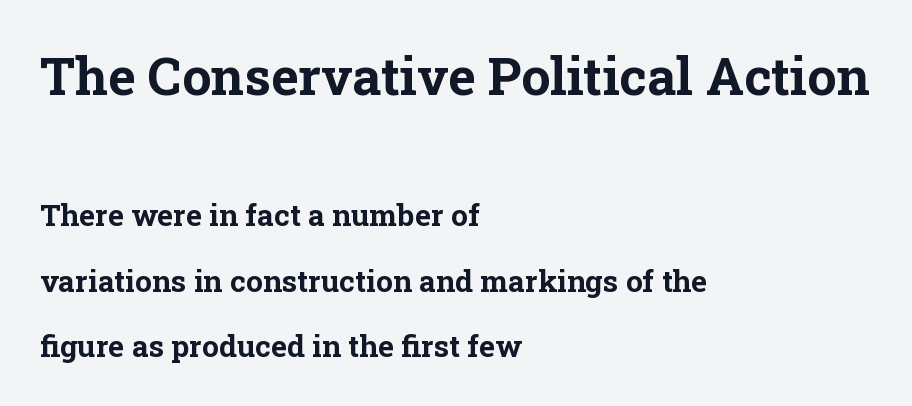
Q: Is the text bold? A: Yes.
Q: Is the text italic (slanted)? A: No, it is upright.
Q: Is the typeface a serif or a sans-serif typeface? A: Serif.
Q: Is the text underlined? A: No.
Q: How is the paragraph aligned? A: Left-aligned.
Q: Is the spacing between letters normal or unusually wide? A: Normal.
Q: Is the spacing between lines tight, normal or loose? A: Loose.
Q: Which block of text is set in a larger size, the first (top) or the second (bottom)? A: The first (top) one.
Q: Width (condensed, normal, or wide)? A: Normal.
Q: Stroke contrast? A: Low.
Q: x-height? A: Medium.
Q: Monospaced? A: No.
